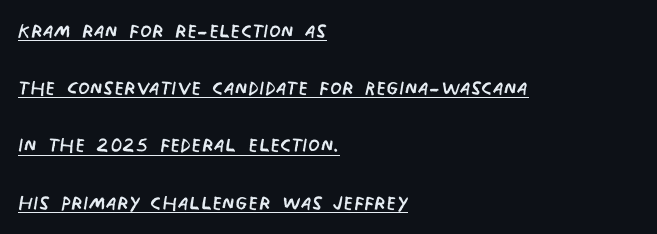
{"bold": "no", "underline": "yes", "align": "left", "line_spacing": "loose", "line_spacing_ratio": 2.12, "letter_spacing": "normal", "letter_spacing_em": 0.0, "glyph_px": 27}
